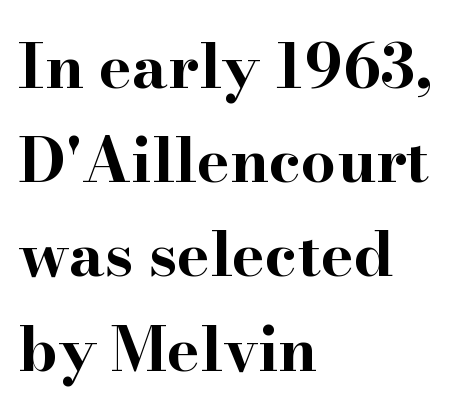
{"serif": "yes", "italic": "no", "bold": "yes", "weight": "bold", "width": "wide", "stroke_contrast": "high", "x_height": "small", "monospaced": "no", "underline": "no", "align": "left", "line_spacing": "normal", "line_spacing_ratio": 1.52, "letter_spacing": "normal", "letter_spacing_em": 0.0, "glyph_px": 62}
